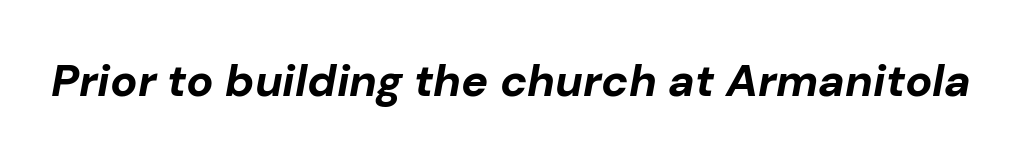
The space beneath each line is pristine and unruled. The strokes are fattened all the way to bold. The face used here is proportionally spaced, like ordinary book or web type. Compared with typical body copy, the letter spacing here is the same. The passage shown leans; its letterforms are oblique.
